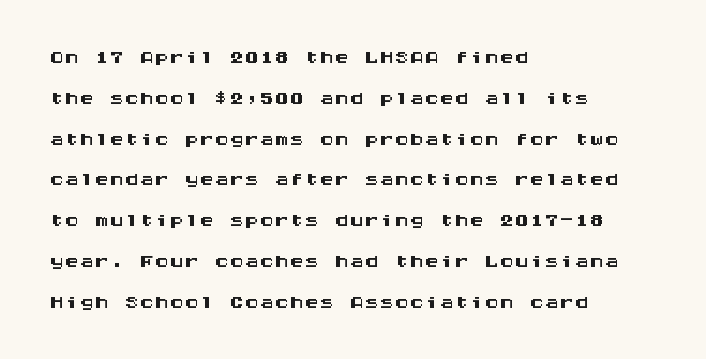
{"serif": "no", "italic": "no", "width": "wide", "stroke_contrast": "medium", "x_height": "large", "monospaced": "yes", "underline": "no", "align": "left", "line_spacing": "normal", "line_spacing_ratio": 1.36, "letter_spacing": "normal", "letter_spacing_em": 0.0, "glyph_px": 30}
